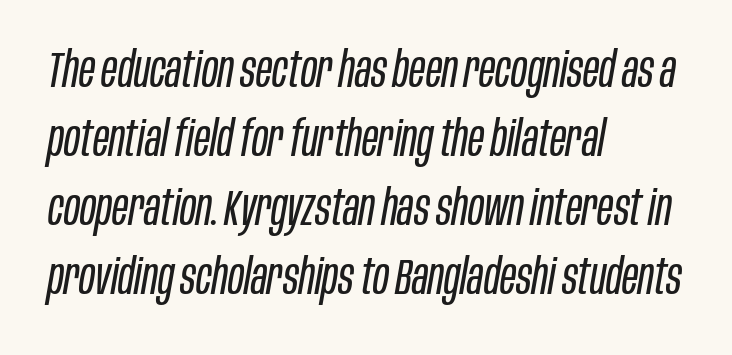
The image shows 49 px regular-weight, condensed type, italic (leaning right); set left-aligned, normal line spacing (1.41x), normal letter spacing, not underlined; low stroke contrast and a large x-height.
